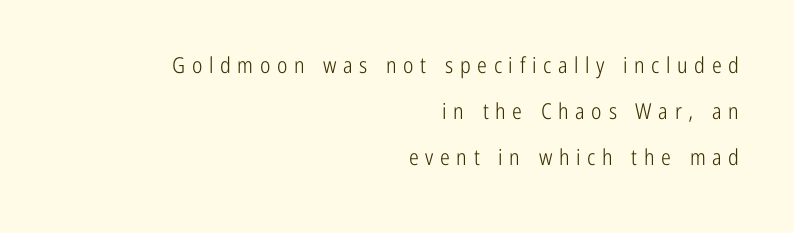
Glyph-to-glyph distance is far greater than everyday printed text. One-word summary of the alignment: right. Lines of text with bare space underneath. A roman cut, with each character standing at attention. Unbolded letterforms with no extra heft.
